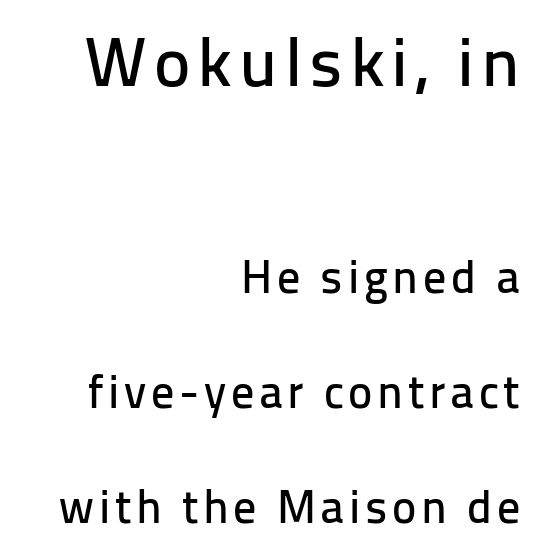
The image shows 69 px sans-serif type, upright; set right-aligned, loose line spacing (2.5x), not underlined; the first (top) block is 1.5x larger; low stroke contrast and a medium x-height.
